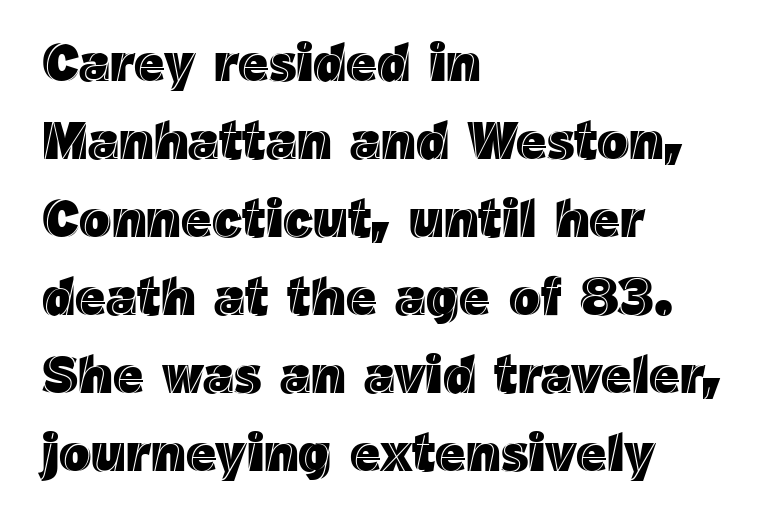
The image shows 53 px text type, upright; set left-aligned, normal line spacing (1.47x), normal letter spacing, not underlined; a medium x-height.
